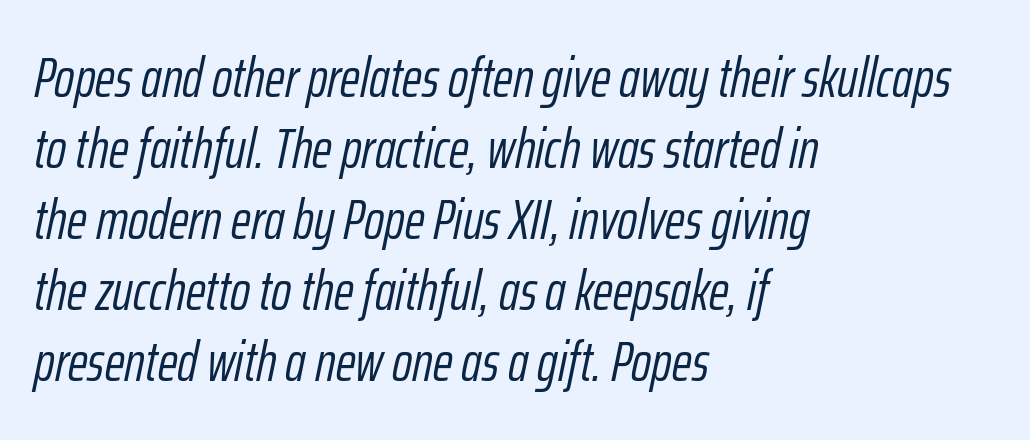
{"italic": "yes", "lean": "right", "slant_degrees": 12, "bold": "no", "weight": "light", "width": "condensed", "stroke_contrast": "low", "x_height": "medium", "monospaced": "no", "underline": "no", "align": "left", "line_spacing": "normal", "line_spacing_ratio": 1.29, "letter_spacing": "normal", "letter_spacing_em": 0.0, "glyph_px": 55}
